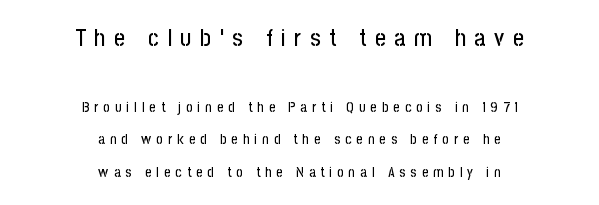
What stands out about the letter spacing? Its width — letters are far apart. Regarding leading, the lines here are spaced well apart. The letters in the upper block stand taller than those in the block below. This rendering uses center alignment, leaving both contours irregular but symmetric.
